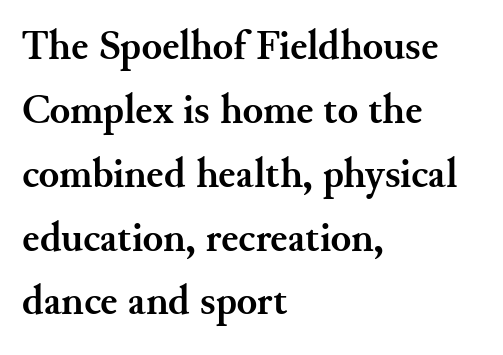
Q: Is the text bold? A: Yes.
Q: Is the text italic (slanted)? A: No, it is upright.
Q: Is the typeface a serif or a sans-serif typeface? A: Serif.
Q: Is the text underlined? A: No.
Q: How is the paragraph aligned? A: Left-aligned.
Q: Is the spacing between letters normal or unusually wide? A: Normal.
Q: Is the spacing between lines tight, normal or loose? A: Normal.
Q: Width (condensed, normal, or wide)? A: Normal.
Q: Stroke contrast? A: Medium.
Q: x-height? A: Small.
Q: Monospaced? A: No.
